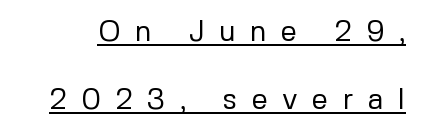
Q: Is the text bold? A: No.
Q: Is the text italic (slanted)? A: No, it is upright.
Q: Is the typeface a serif or a sans-serif typeface? A: Sans-serif.
Q: Is the text underlined? A: Yes.
Q: Is the spacing between letters normal or unusually wide? A: Unusually wide.
Q: Is the spacing between lines tight, normal or loose? A: Loose.
Q: Width (condensed, normal, or wide)? A: Normal.
Q: Stroke contrast? A: Low.
Q: x-height? A: Medium.
Q: Monospaced? A: No.
